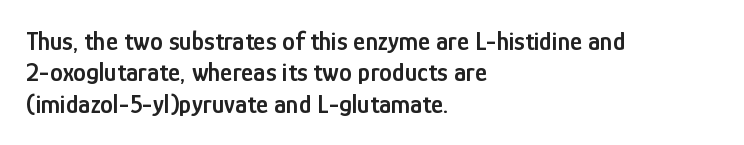
The image shows 26 px text type, upright; set left-aligned, line spacing 1.21x, normal letter spacing, not underlined.
